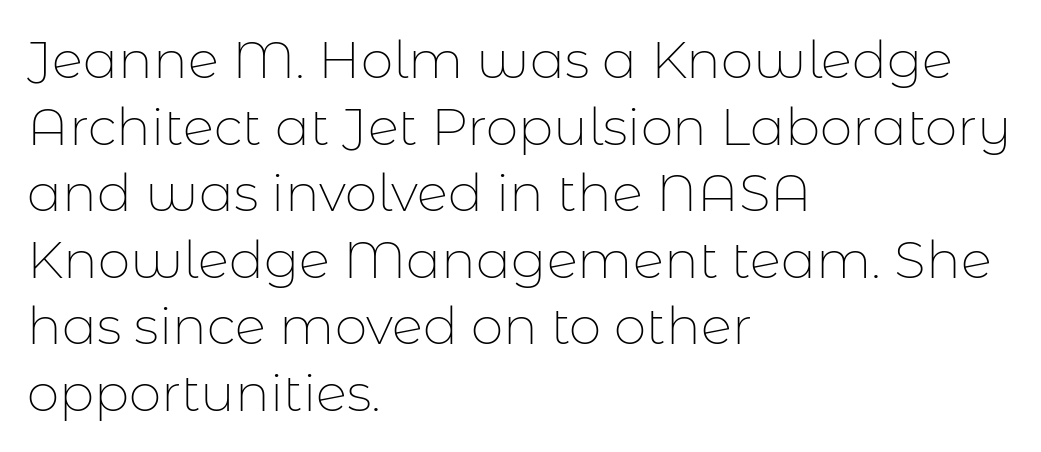
The image shows 52 px thin sans-serif type, upright; set left-aligned, normal line spacing (1.28x), normal letter spacing, not underlined; low stroke contrast and a medium x-height.
